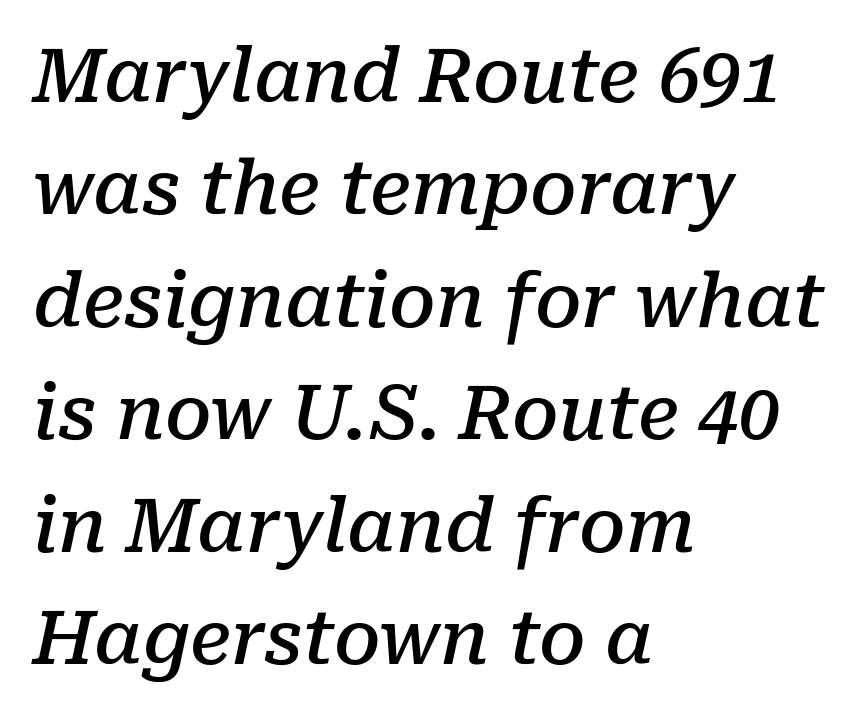
The image shows 74 px semibold serif type, italic (leaning right); set left-aligned, normal line spacing (1.52x), normal letter spacing, not underlined; low stroke contrast and a medium x-height.
